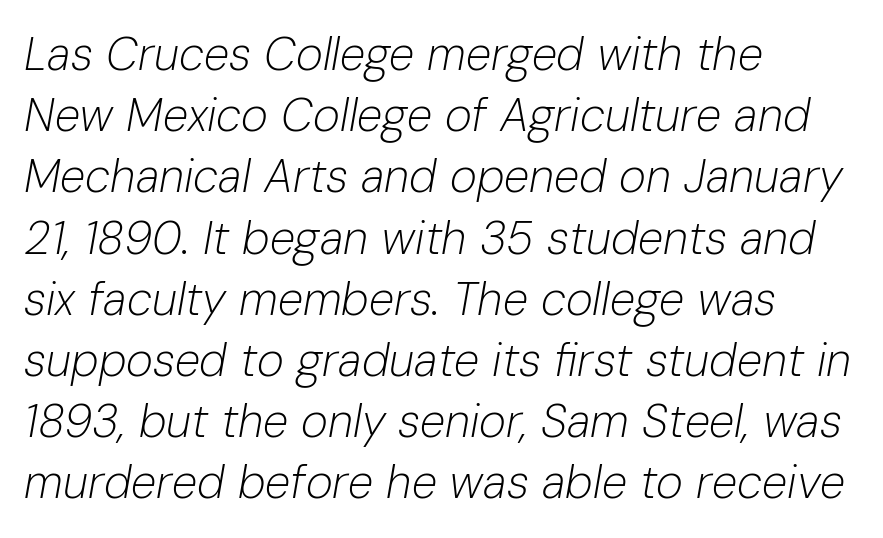
{"italic": "yes", "lean": "right", "slant_degrees": 10, "bold": "no", "weight": "light", "width": "normal", "stroke_contrast": "low", "x_height": "medium", "monospaced": "no", "underline": "no", "align": "left", "line_spacing": "normal", "line_spacing_ratio": 1.33, "letter_spacing": "normal", "letter_spacing_em": 0.0, "glyph_px": 46}
